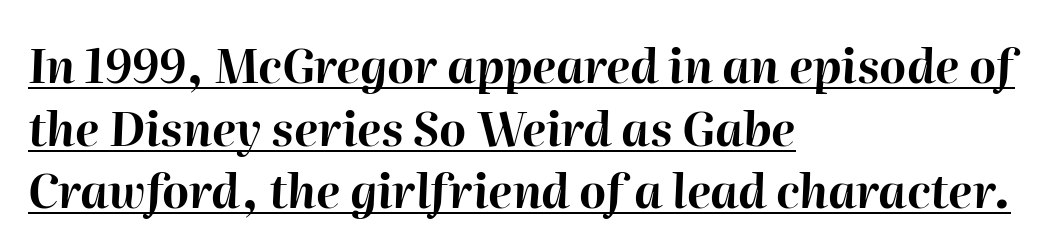
Strong, thick strokes mark this as bold type. These lines are rendered in a variable-pitch font. Quick note: italic. Is there much room between lines? A standard amount, neither cramped nor airy.
